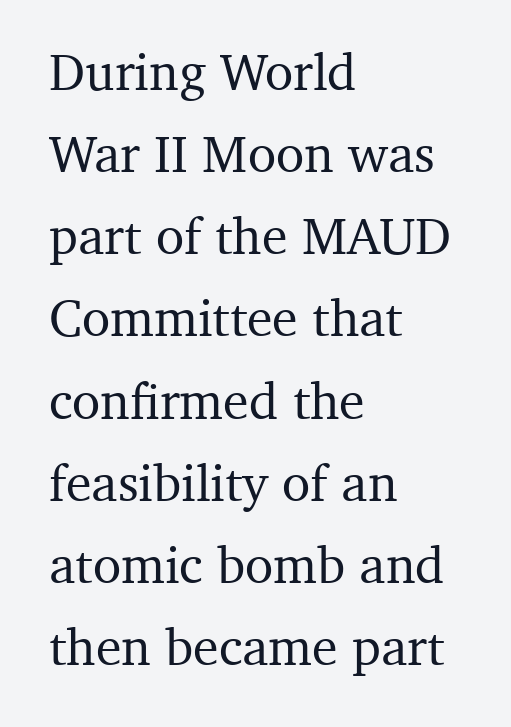
The image shows 52 px serif type, upright; set left-aligned, normal line spacing (1.58x), normal letter spacing, not underlined; medium stroke contrast and a medium x-height.
